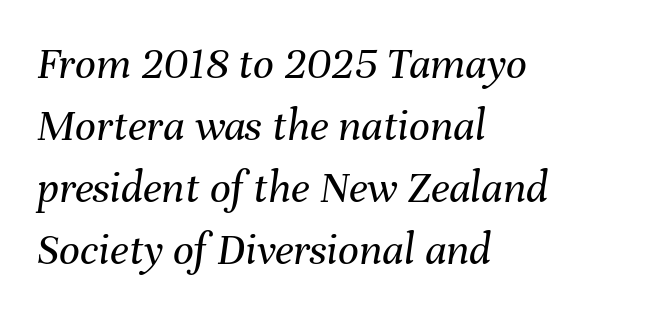
Q: Is the text bold? A: No.
Q: Is the text italic (slanted)? A: Yes, it leans right by about 8 degrees.
Q: Is the text underlined? A: No.
Q: How is the paragraph aligned? A: Left-aligned.
Q: Is the spacing between letters normal or unusually wide? A: Normal.
Q: Is the spacing between lines tight, normal or loose? A: Normal.
Q: Width (condensed, normal, or wide)? A: Normal.
Q: Stroke contrast? A: Medium.
Q: x-height? A: Medium.
Q: Monospaced? A: No.
